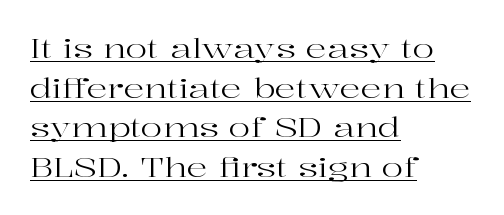
When letters stand straight like this, we call the style roman or upright. The ragged edge is on the right, which tells us the setting is flush left. This block has exactly the height ordinary leading produces. Has an underline been added? It has.
